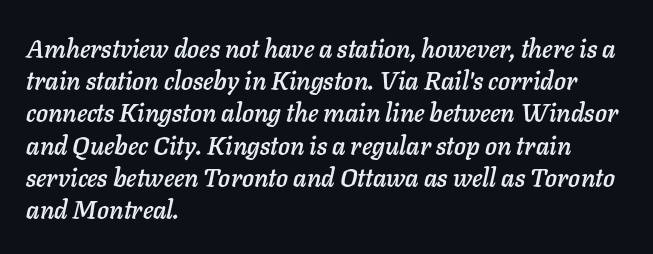
Q: Is the text italic (slanted)? A: Yes, it leans right by about 11 degrees.
Q: Is the text underlined? A: No.
Q: How is the paragraph aligned? A: Left-aligned.
Q: Is the spacing between letters normal or unusually wide? A: Normal.
Q: Is the spacing between lines tight, normal or loose? A: Normal.
